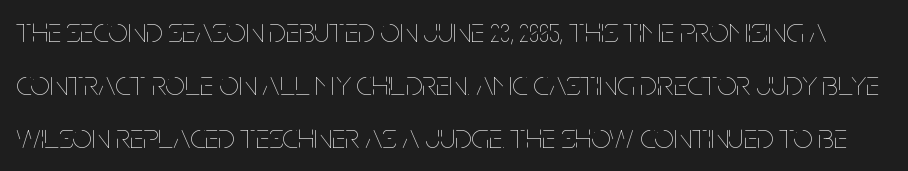
Q: Is the text bold? A: No.
Q: Is the text italic (slanted)? A: No, it is upright.
Q: Is the text underlined? A: No.
Q: Is the spacing between letters normal or unusually wide? A: Normal.
Q: Is the spacing between lines tight, normal or loose? A: Normal.
Q: Width (condensed, normal, or wide)? A: Condensed.
Q: Stroke contrast? A: Low.
Q: x-height? A: Large.
Q: Monospaced? A: No.
